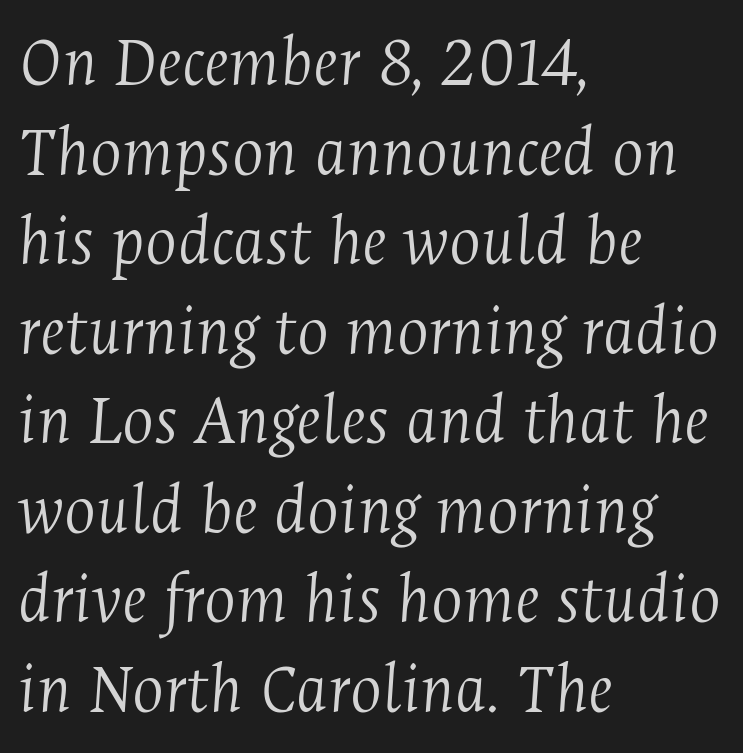
The image shows 74 px light, condensed serif type, italic (leaning right); set left-aligned, line spacing 1.21x, normal letter spacing, not underlined; medium stroke contrast and a medium x-height.
